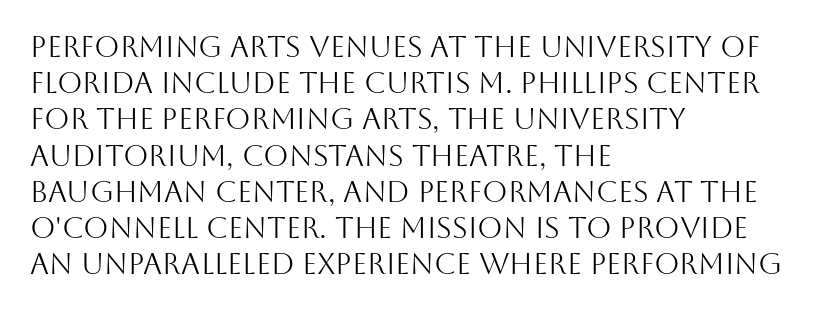
The image shows 29 px light sans-serif type, upright; set left-aligned, normal line spacing (1.25x), normal letter spacing, not underlined; medium stroke contrast and a large x-height.
